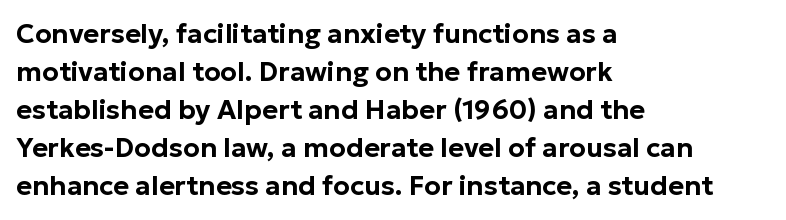
Q: Is the text italic (slanted)? A: No, it is upright.
Q: Is the text underlined? A: No.
Q: How is the paragraph aligned? A: Left-aligned.
Q: Is the spacing between letters normal or unusually wide? A: Normal.
Q: Is the spacing between lines tight, normal or loose? A: Normal.
